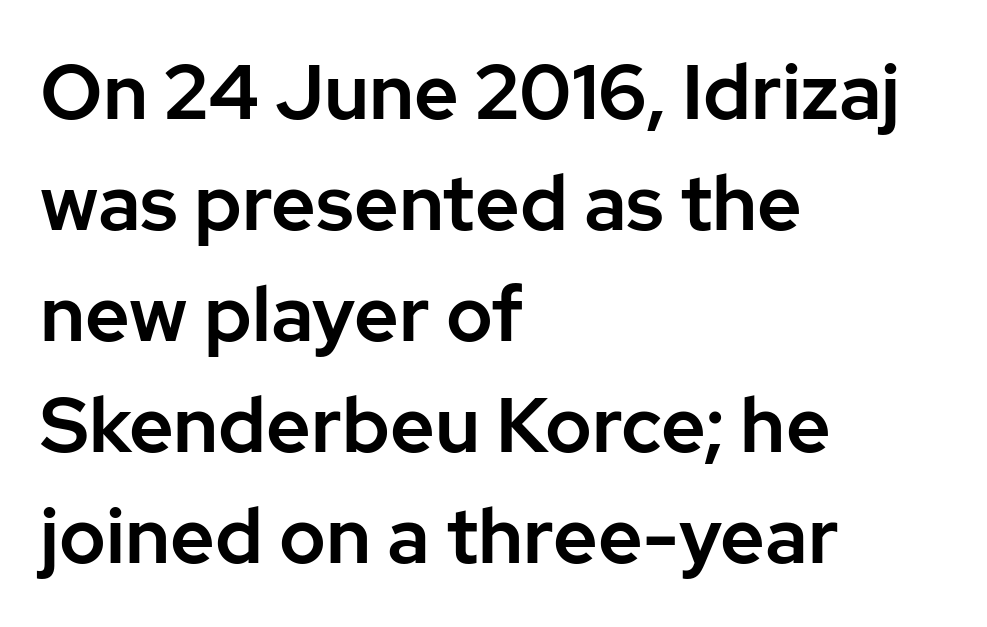
{"serif": "no", "italic": "no", "width": "normal", "stroke_contrast": "low", "x_height": "medium", "monospaced": "no", "underline": "no", "align": "left", "line_spacing": "normal", "line_spacing_ratio": 1.44, "letter_spacing": "normal", "letter_spacing_em": 0.0, "glyph_px": 77}
